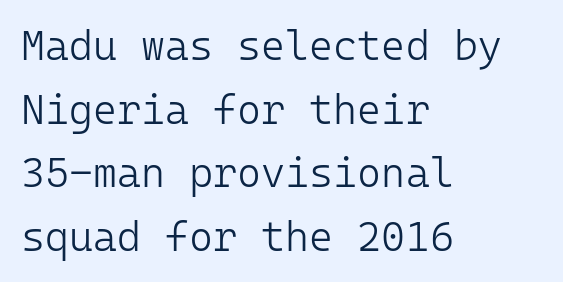
The image shows 41 px light sans-serif type, upright, monospaced; set left-aligned, normal line spacing (1.55x), normal letter spacing, not underlined; low stroke contrast and a medium x-height.
